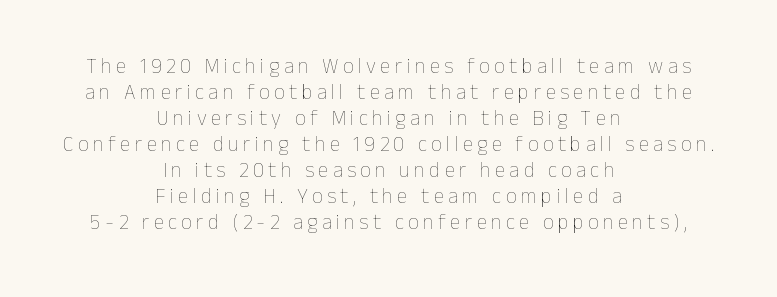
This is roman type, the default non-slanted kind. Is this a heavy cut? Hardly; it is regular or lighter. Reading down the block, each line starts at a different indent, mirrored at its end. Check under the words: just untouched page. The type is letterspaced generously, with wide tracking.
